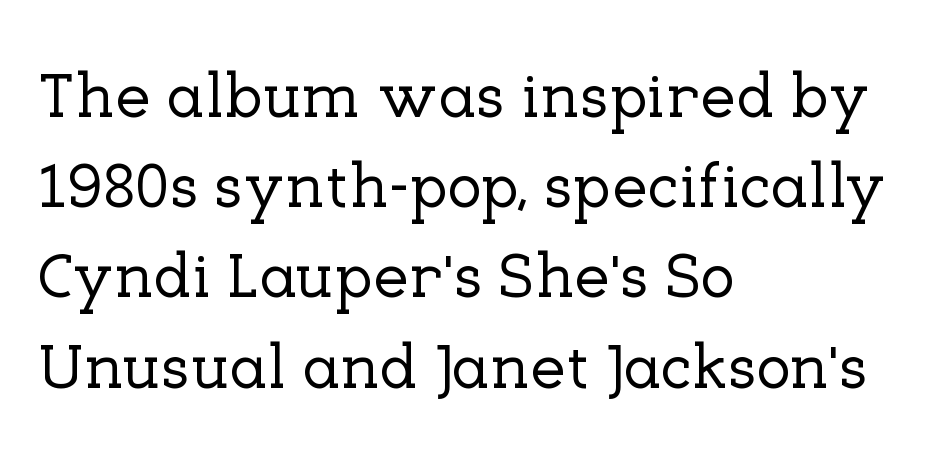
Q: Is the text italic (slanted)? A: No, it is upright.
Q: Is the typeface a serif or a sans-serif typeface? A: Serif.
Q: Is the text underlined? A: No.
Q: How is the paragraph aligned? A: Left-aligned.
Q: Is the spacing between letters normal or unusually wide? A: Normal.
Q: Is the spacing between lines tight, normal or loose? A: Normal.
Q: Width (condensed, normal, or wide)? A: Normal.
Q: Stroke contrast? A: Low.
Q: x-height? A: Medium.
Q: Monospaced? A: No.
